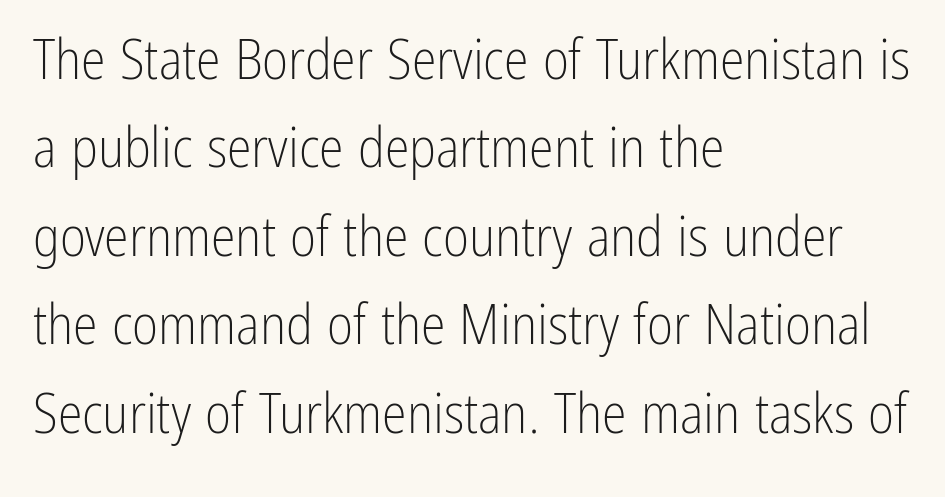
Q: Is the text bold? A: No.
Q: Is the text italic (slanted)? A: No, it is upright.
Q: Is the typeface a serif or a sans-serif typeface? A: Sans-serif.
Q: Is the text underlined? A: No.
Q: How is the paragraph aligned? A: Left-aligned.
Q: Is the spacing between letters normal or unusually wide? A: Normal.
Q: Is the spacing between lines tight, normal or loose? A: Normal.
Q: Width (condensed, normal, or wide)? A: Condensed.
Q: Stroke contrast? A: Low.
Q: x-height? A: Medium.
Q: Monospaced? A: No.
